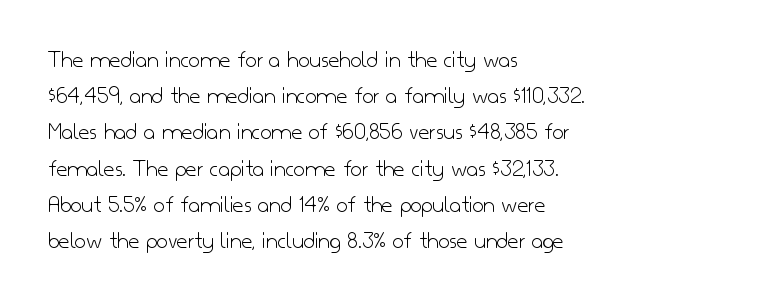
{"italic": "no", "bold": "no", "underline": "no", "align": "left", "line_spacing": "normal", "line_spacing_ratio": 1.51, "letter_spacing": "normal", "letter_spacing_em": 0.0, "glyph_px": 24}
